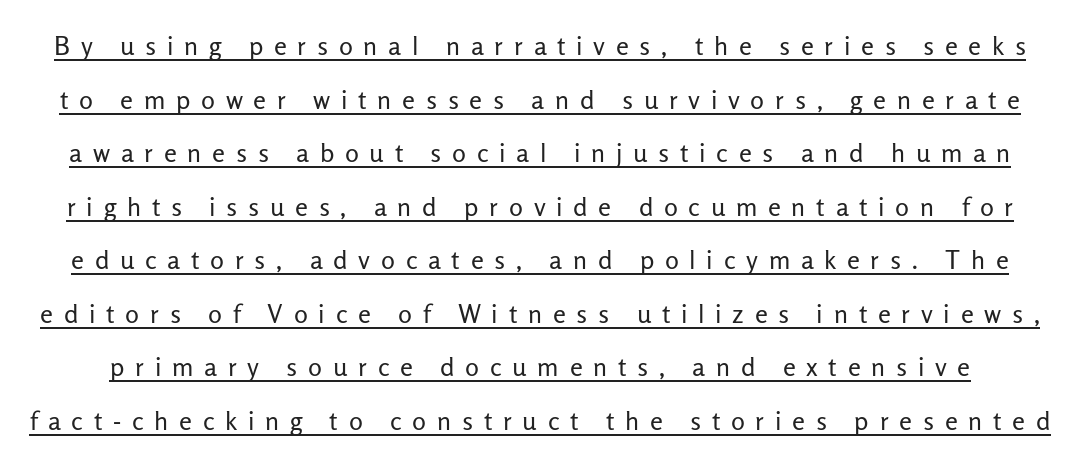
The image shows 26 px text type, upright; set loose line spacing (2.06x), unusually wide letter spacing (+0.41 em), underlined.
